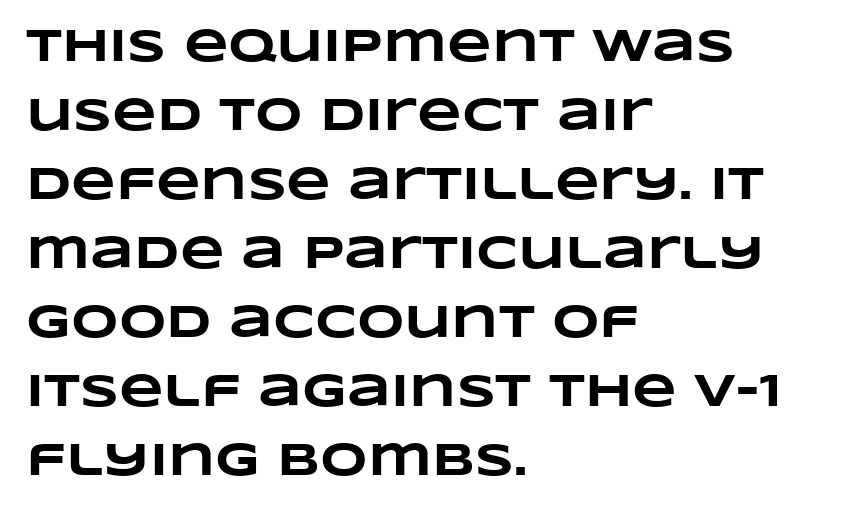
{"bold": "yes", "weight": "heavy", "width": "wide", "stroke_contrast": "low", "x_height": "large", "monospaced": "no", "underline": "no", "align": "left", "line_spacing": "normal", "line_spacing_ratio": 1.5, "letter_spacing": "normal", "letter_spacing_em": 0.0, "glyph_px": 46}
